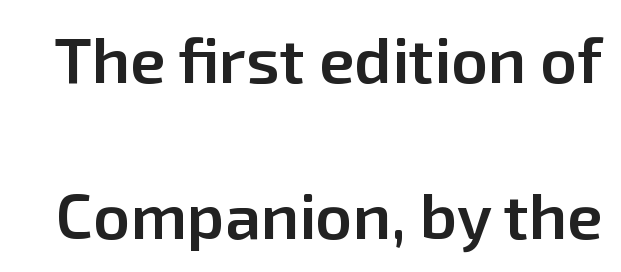
Vertically, the passage feels expansive, rows floating well apart. The glyphs have the mass of a demibold cut, below bold. You could call the tracking neutral — neither tight nor loose. The glyphs are unaccompanied by any horizontal stroke below them. The typography opts for an upright posture over an oblique one. The type family on display is of the sans-serif kind.
